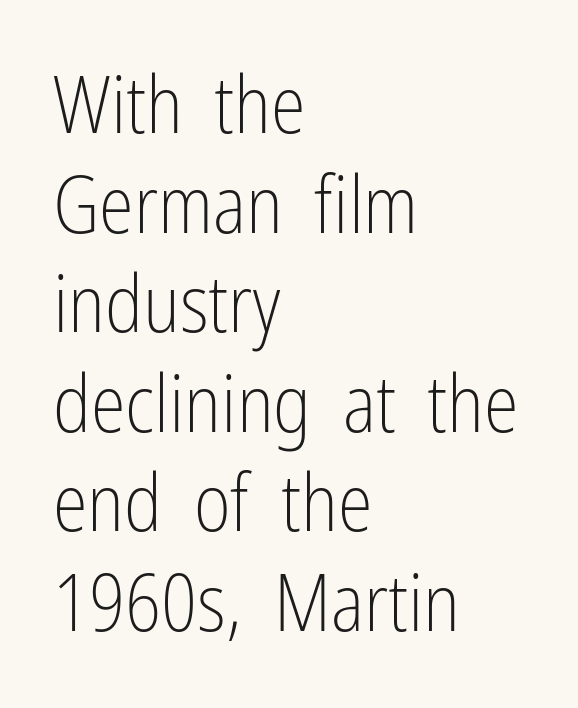
The image shows 79 px light, condensed sans-serif type, upright; set left-aligned, normal line spacing (1.26x), normal letter spacing, not underlined; low stroke contrast and a medium x-height.
